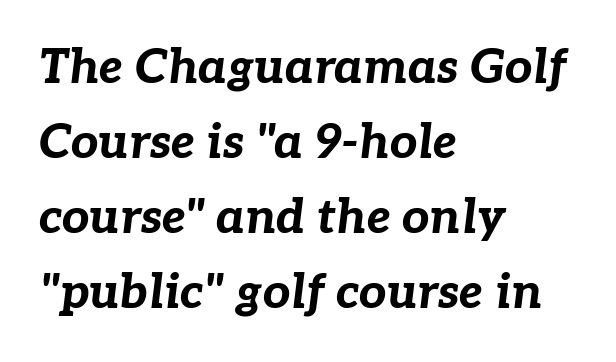
Q: Is the text bold? A: Yes.
Q: Is the text italic (slanted)? A: Yes, it leans right by about 7 degrees.
Q: Is the text underlined? A: No.
Q: How is the paragraph aligned? A: Left-aligned.
Q: Is the spacing between letters normal or unusually wide? A: Normal.
Q: Is the spacing between lines tight, normal or loose? A: Normal.
Q: Width (condensed, normal, or wide)? A: Normal.
Q: Stroke contrast? A: Low.
Q: x-height? A: Medium.
Q: Monospaced? A: No.
